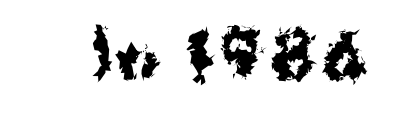
The image shows 61 px bold sans-serif type, upright; set not underlined; medium stroke contrast and a medium x-height.
